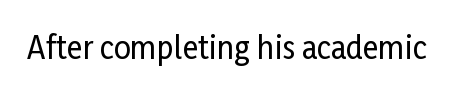
The image shows 30 px condensed sans-serif type, upright; set normal letter spacing, not underlined; low stroke contrast and a medium x-height.
